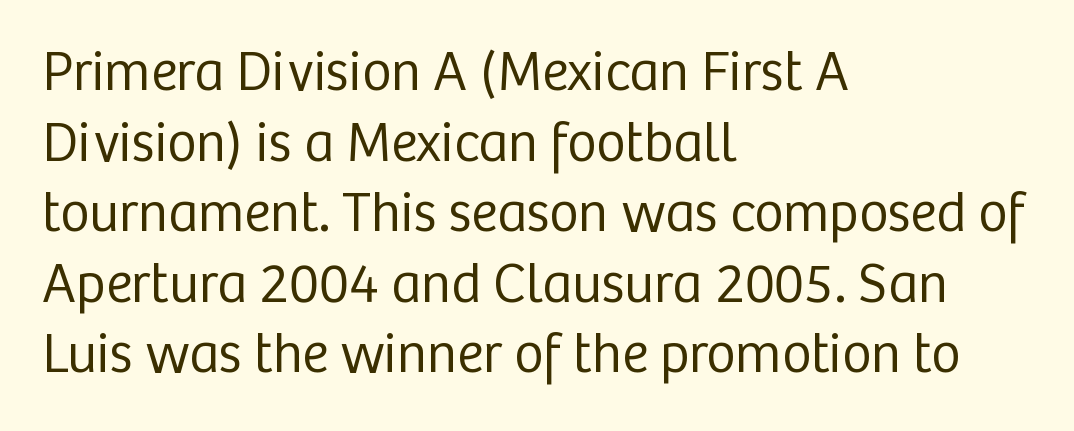
The image shows 56 px regular-weight sans-serif type, upright; set left-aligned, normal line spacing (1.26x), normal letter spacing, not underlined; low stroke contrast and a medium x-height.
